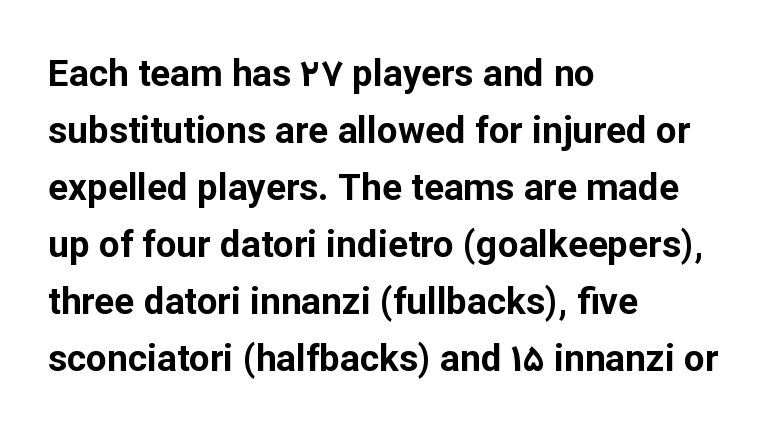
Nothing sits at the stroke ends, so this counts as sans-serif. This rendering leaves character spacing at its baseline value. The compositor pushed each line to the left boundary. These lines are rendered in a variable-pitch font. Students, this is bold: see how much ink each stroke carries.
